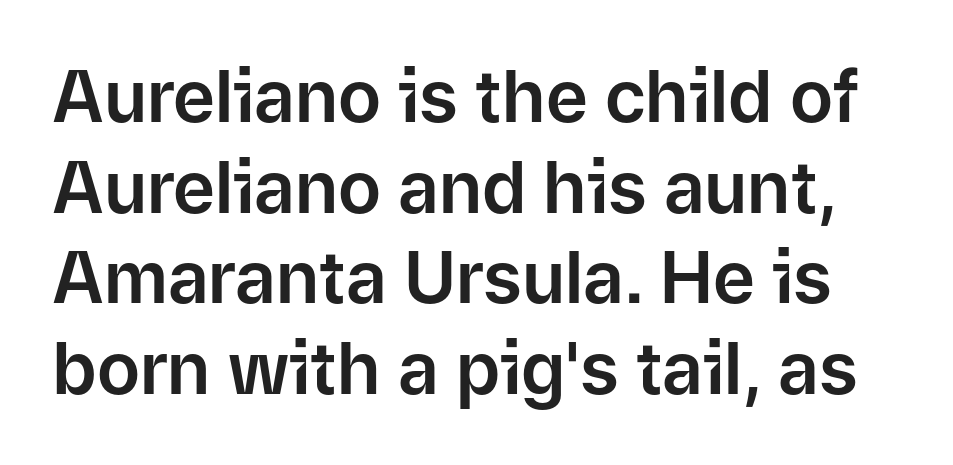
The image shows 72 px sans-serif type, upright; set normal line spacing (1.26x), normal letter spacing, not underlined; low stroke contrast and a medium x-height.
